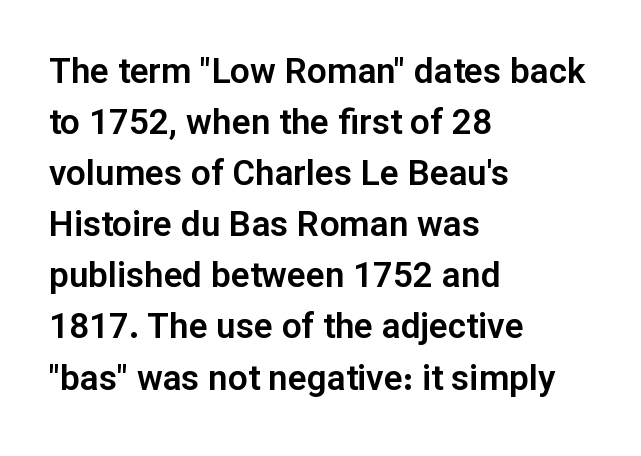
{"serif": "no", "italic": "no", "width": "normal", "stroke_contrast": "low", "x_height": "medium", "monospaced": "no", "underline": "no", "align": "left", "line_spacing": "normal", "line_spacing_ratio": 1.46, "letter_spacing": "normal", "letter_spacing_em": 0.0, "glyph_px": 35}
